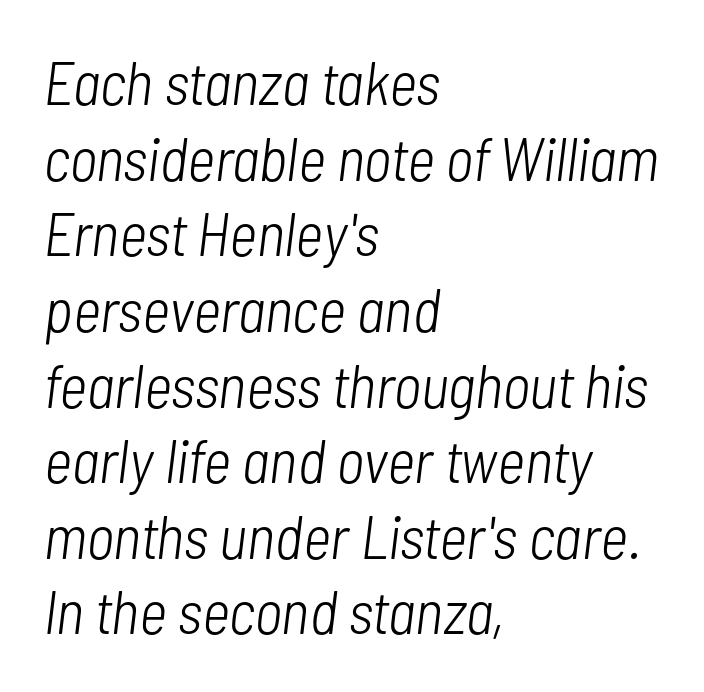
{"italic": "yes", "lean": "right", "slant_degrees": 7, "bold": "no", "weight": "light", "width": "condensed", "stroke_contrast": "low", "x_height": "medium", "monospaced": "no", "underline": "no", "align": "left", "line_spacing_ratio": 1.24, "letter_spacing": "normal", "letter_spacing_em": 0.0, "glyph_px": 61}
